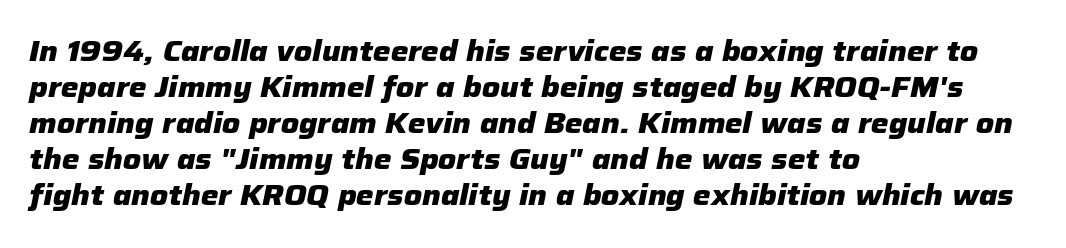
Q: Is the text bold? A: Yes.
Q: Is the text italic (slanted)? A: Yes, it leans right by about 12 degrees.
Q: Is the text underlined? A: No.
Q: How is the paragraph aligned? A: Left-aligned.
Q: Is the spacing between letters normal or unusually wide? A: Normal.
Q: Is the spacing between lines tight, normal or loose? A: Normal.
Q: Width (condensed, normal, or wide)? A: Normal.
Q: Stroke contrast? A: Low.
Q: x-height? A: Medium.
Q: Monospaced? A: No.
